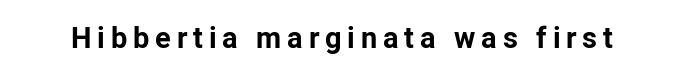
{"serif": "no", "italic": "no", "bold": "yes", "weight": "bold", "width": "normal", "stroke_contrast": "low", "x_height": "medium", "monospaced": "no", "underline": "no", "letter_spacing": "wide", "letter_spacing_em": 0.2, "glyph_px": 29}
